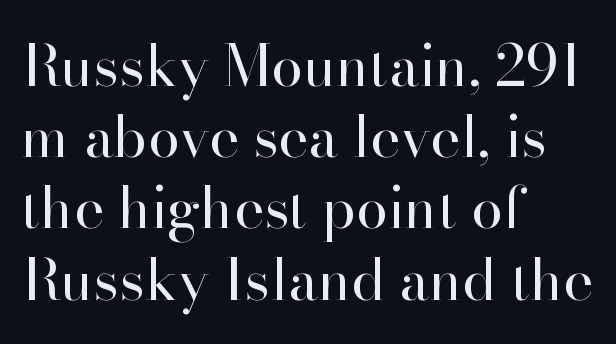
Q: Is the text bold? A: No.
Q: Is the text italic (slanted)? A: No, it is upright.
Q: Is the typeface a serif or a sans-serif typeface? A: Serif.
Q: Is the text underlined? A: No.
Q: How is the paragraph aligned? A: Left-aligned.
Q: Is the spacing between letters normal or unusually wide? A: Normal.
Q: Is the spacing between lines tight, normal or loose? A: Normal.
Q: Width (condensed, normal, or wide)? A: Normal.
Q: Stroke contrast? A: High.
Q: x-height? A: Small.
Q: Monospaced? A: No.
